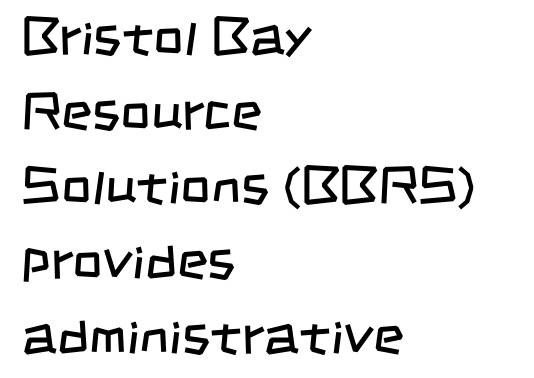
Q: Is the text bold? A: No.
Q: Is the typeface a serif or a sans-serif typeface? A: Sans-serif.
Q: Is the text underlined? A: No.
Q: How is the paragraph aligned? A: Left-aligned.
Q: Is the spacing between letters normal or unusually wide? A: Normal.
Q: Is the spacing between lines tight, normal or loose? A: Normal.
Q: Width (condensed, normal, or wide)? A: Condensed.
Q: Stroke contrast? A: Low.
Q: x-height? A: Large.
Q: Monospaced? A: No.
